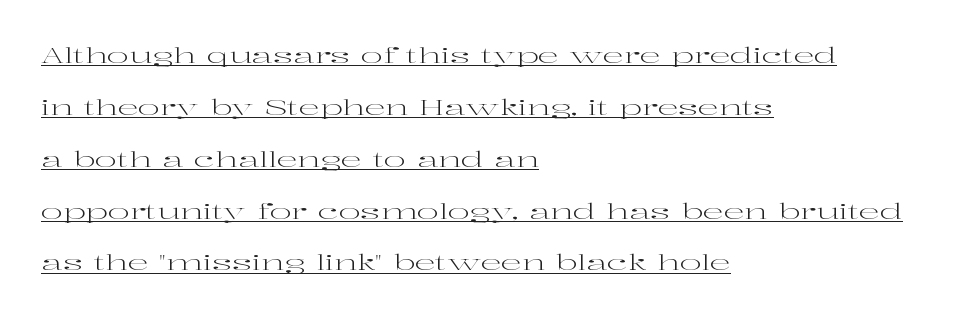
Q: Is the text bold? A: No.
Q: Is the text italic (slanted)? A: No, it is upright.
Q: Is the text underlined? A: Yes.
Q: How is the paragraph aligned? A: Left-aligned.
Q: Is the spacing between letters normal or unusually wide? A: Normal.
Q: Is the spacing between lines tight, normal or loose? A: Loose.
